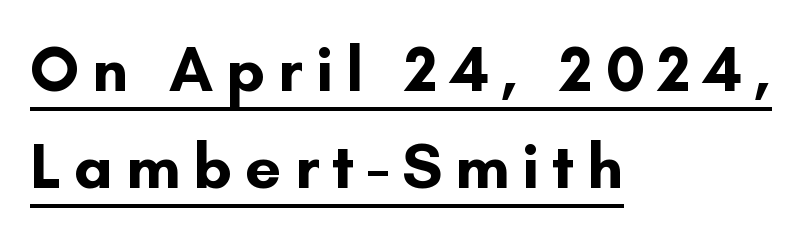
{"serif": "no", "italic": "no", "bold": "yes", "weight": "bold", "width": "normal", "stroke_contrast": "low", "x_height": "small", "monospaced": "no", "underline": "yes", "align": "left", "line_spacing": "normal", "line_spacing_ratio": 1.52, "letter_spacing": "wide", "letter_spacing_em": 0.2, "glyph_px": 64}
